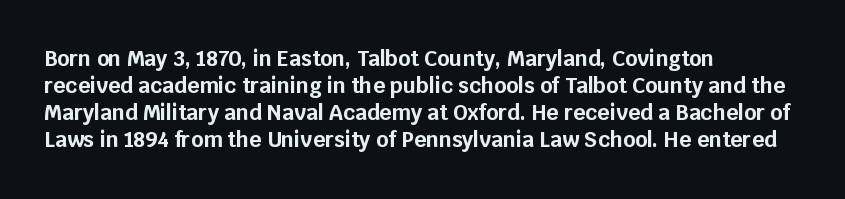
The image shows 21 px bold type, upright; set left-aligned, normal line spacing (1.29x), normal letter spacing, not underlined.
